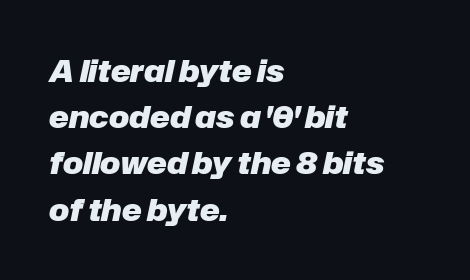
Q: Is the text bold? A: Yes.
Q: Is the text italic (slanted)? A: Yes, it leans right by about 12 degrees.
Q: Is the text underlined? A: No.
Q: How is the paragraph aligned? A: Left-aligned.
Q: Is the spacing between letters normal or unusually wide? A: Normal.
Q: Is the spacing between lines tight, normal or loose? A: Normal.
Q: Width (condensed, normal, or wide)? A: Normal.
Q: Stroke contrast? A: Low.
Q: x-height? A: Medium.
Q: Monospaced? A: No.
